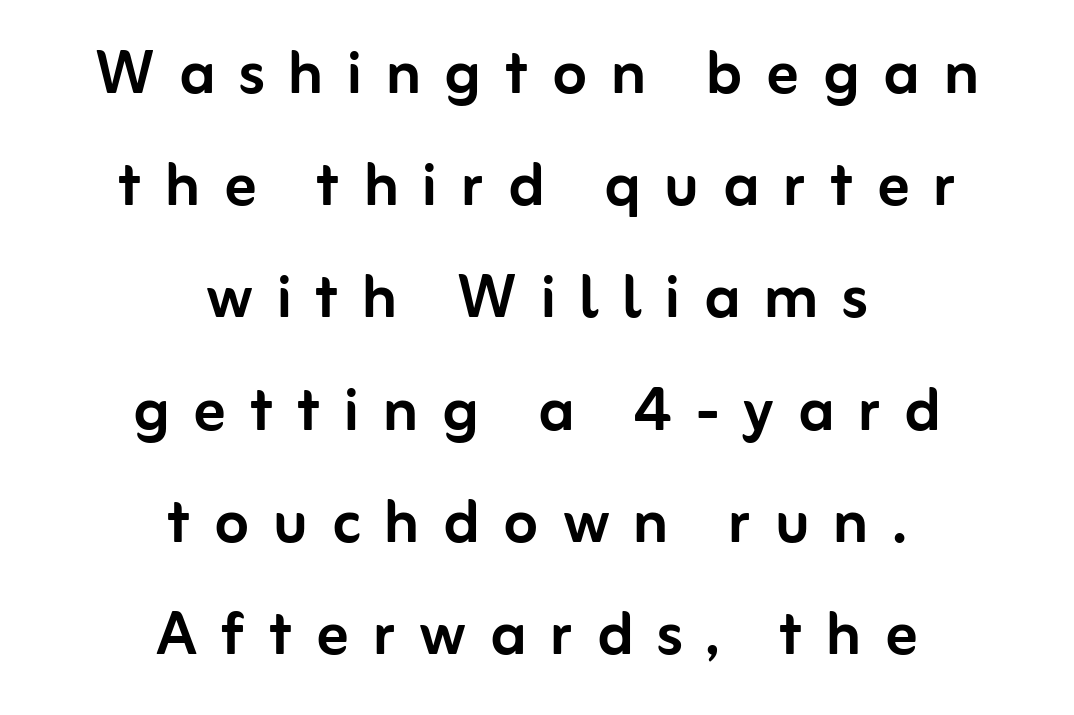
The image shows 79 px sans-serif type, upright; set centered, normal line spacing (1.42x), unusually wide letter spacing (+0.3 em), not underlined; low stroke contrast and a medium x-height.
